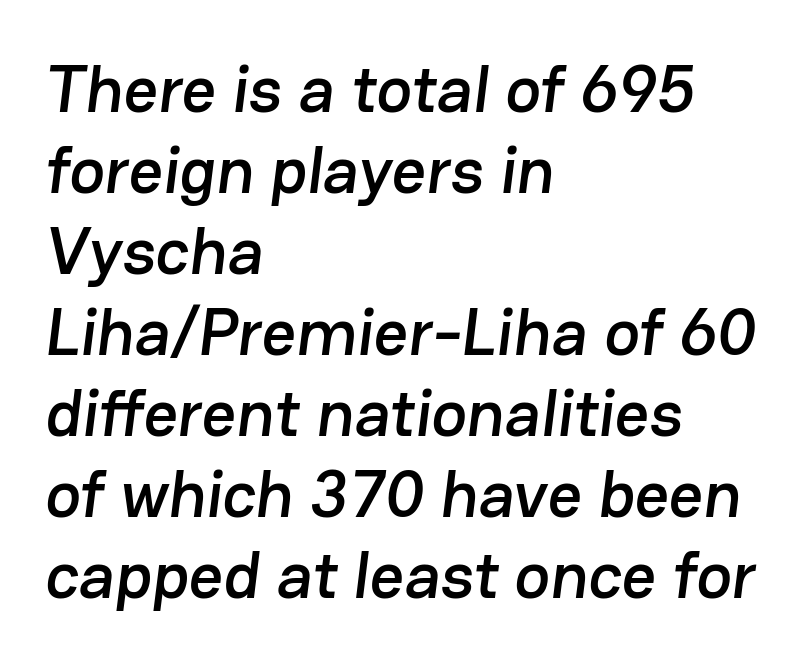
This rendering features lettering with no underline. A typesetter would call this proportional, since set widths differ per character. In CSS terms this would be text-align: left. Characters follow at the spacing the type designer built in. The typeface chosen for these lines omits serifs.
